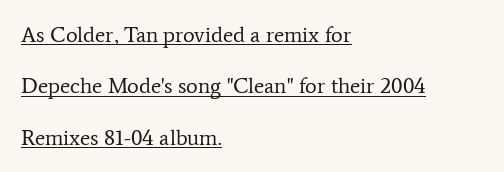
{"italic": "no", "bold": "no", "underline": "yes", "align": "left", "line_spacing": "loose", "line_spacing_ratio": 2.34, "letter_spacing": "normal", "letter_spacing_em": 0.0, "glyph_px": 22}
